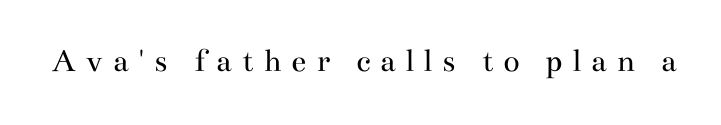
{"serif": "yes", "italic": "no", "bold": "no", "weight": "regular", "width": "wide", "stroke_contrast": "medium", "x_height": "small", "monospaced": "no", "underline": "no", "letter_spacing": "wide", "letter_spacing_em": 0.28, "glyph_px": 34}
